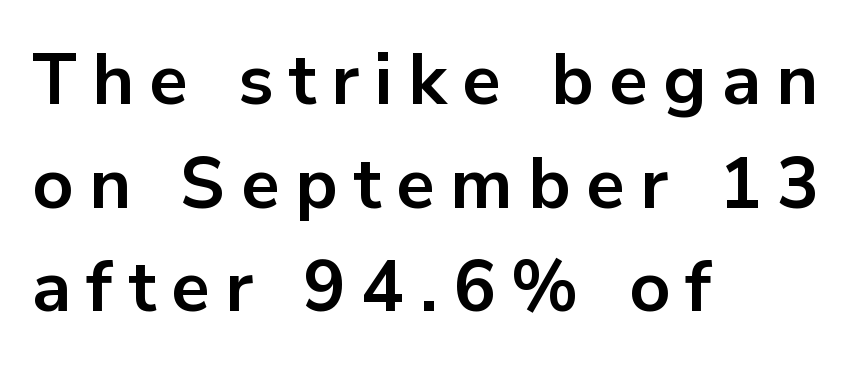
The image shows 71 px bold sans-serif type, upright; set left-aligned, normal line spacing (1.46x), unusually wide letter spacing (+0.22 em), not underlined; low stroke contrast and a medium x-height.
